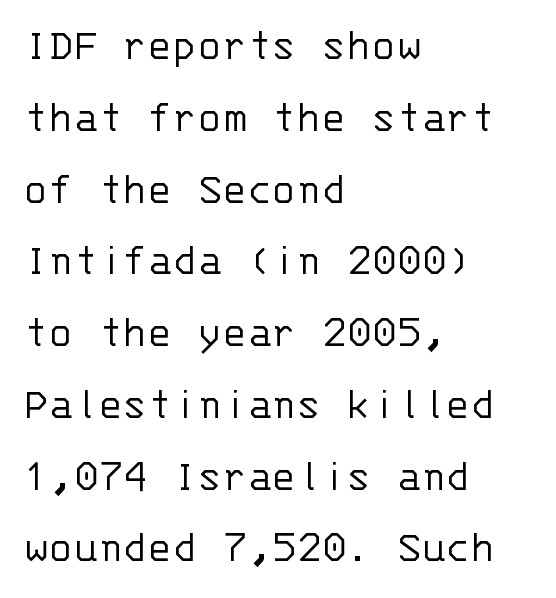
{"serif": "no", "italic": "no", "bold": "no", "weight": "light", "width": "normal", "stroke_contrast": "low", "x_height": "large", "monospaced": "yes", "underline": "no", "align": "left", "line_spacing": "normal", "line_spacing_ratio": 1.56, "letter_spacing": "normal", "letter_spacing_em": 0.0, "glyph_px": 46}
